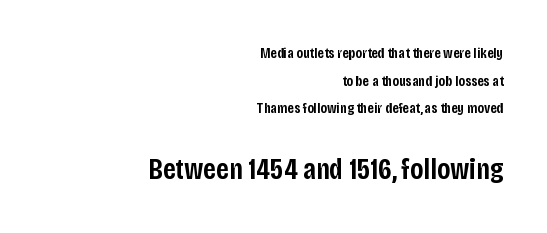
In terms of letterspacing, this is plain default setting. These lines are rendered in a variable-pitch font. In CSS terms this would be text-align: right. A clean baseline with only descenders dipping below it.
